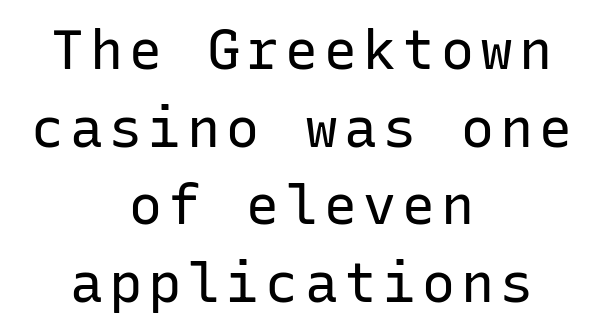
Q: Is the text bold? A: No.
Q: Is the text italic (slanted)? A: No, it is upright.
Q: Is the typeface a serif or a sans-serif typeface? A: Sans-serif.
Q: Is the text underlined? A: No.
Q: How is the paragraph aligned? A: Centered.
Q: Is the spacing between lines tight, normal or loose? A: Normal.
Q: Width (condensed, normal, or wide)? A: Normal.
Q: Stroke contrast? A: Low.
Q: x-height? A: Medium.
Q: Monospaced? A: Yes.
